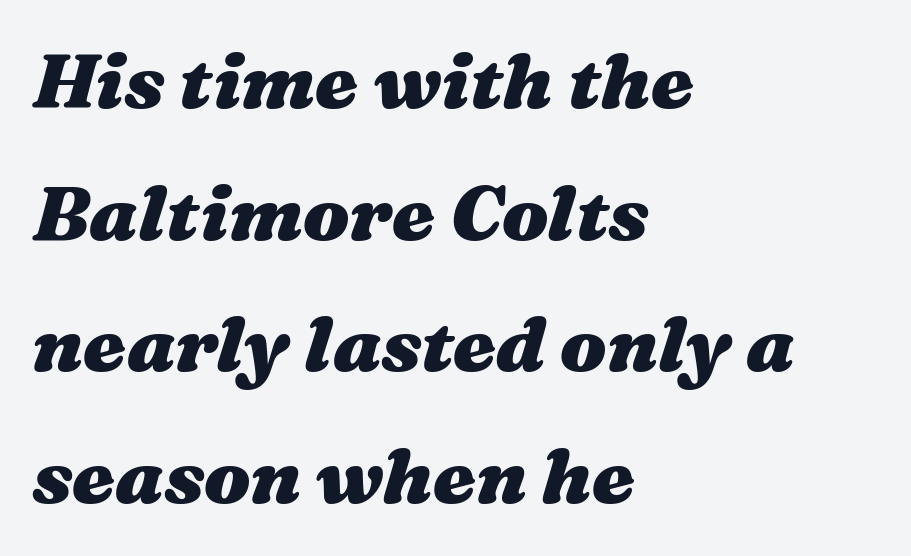
The image shows 77 px heavy, wide type, italic (leaning right); set left-aligned, line spacing 1.71x, normal letter spacing, not underlined; medium stroke contrast and a medium x-height.
